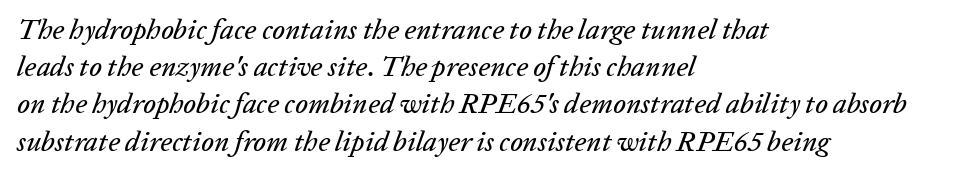
Horizontally, the lines are justified to the leading edge only. Character widths vary here, with narrow letters taking less room than wide ones. If you drew a line through each stem, it would be angled. The gaps between neighbouring characters are ordinary and unremarkable.
